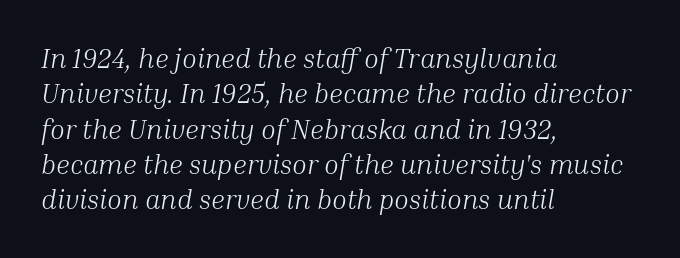
Q: Is the text bold? A: No.
Q: Is the text italic (slanted)? A: Yes, it leans right by about 10 degrees.
Q: Is the text underlined? A: No.
Q: How is the paragraph aligned? A: Left-aligned.
Q: Is the spacing between letters normal or unusually wide? A: Normal.
Q: Is the spacing between lines tight, normal or loose? A: Normal.
